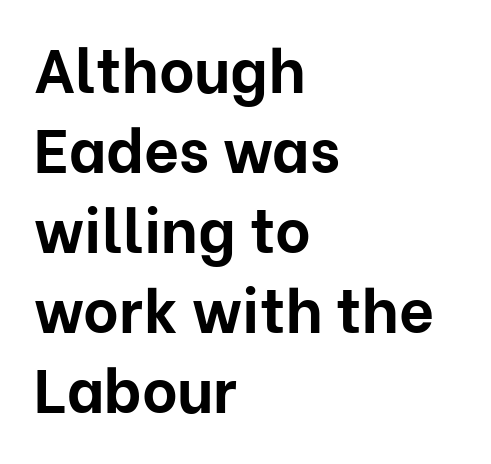
{"serif": "no", "italic": "no", "bold": "yes", "weight": "bold", "width": "normal", "stroke_contrast": "low", "x_height": "medium", "monospaced": "no", "underline": "no", "align": "left", "line_spacing": "normal", "line_spacing_ratio": 1.31, "letter_spacing": "normal", "letter_spacing_em": 0.0, "glyph_px": 61}
